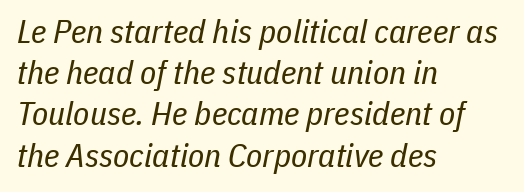
{"italic": "yes", "lean": "right", "slant_degrees": 11, "bold": "no", "weight": "regular", "width": "condensed", "stroke_contrast": "low", "x_height": "medium", "monospaced": "no", "underline": "no", "align": "left", "line_spacing": "normal", "line_spacing_ratio": 1.25, "letter_spacing": "normal", "letter_spacing_em": 0.0, "glyph_px": 33}
